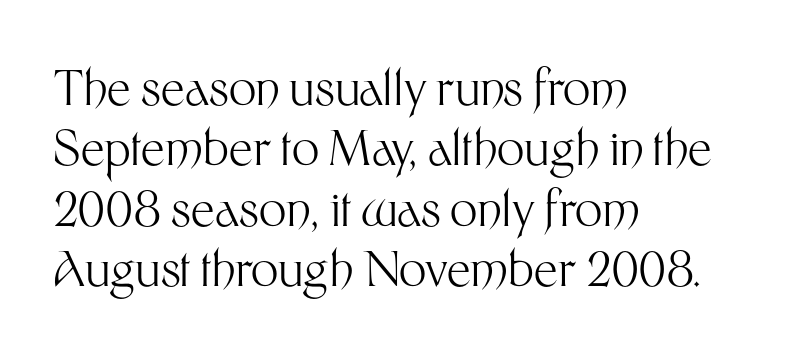
The image shows 48 px light sans-serif type, upright; set left-aligned, normal line spacing (1.26x), normal letter spacing, not underlined; medium stroke contrast and a medium x-height.
